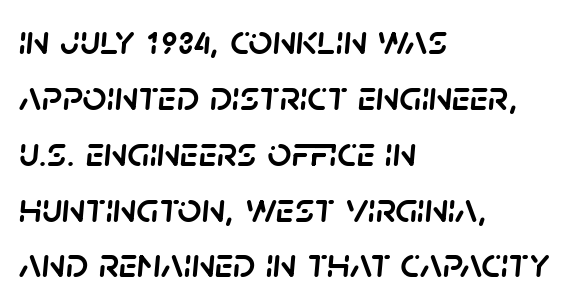
Q: Is the text italic (slanted)? A: Yes, it leans right by about 5 degrees.
Q: Is the text underlined? A: No.
Q: How is the paragraph aligned? A: Left-aligned.
Q: Is the spacing between letters normal or unusually wide? A: Normal.
Q: Is the spacing between lines tight, normal or loose? A: Normal.
Q: Width (condensed, normal, or wide)? A: Normal.
Q: Stroke contrast? A: Low.
Q: x-height? A: Large.
Q: Monospaced? A: No.
